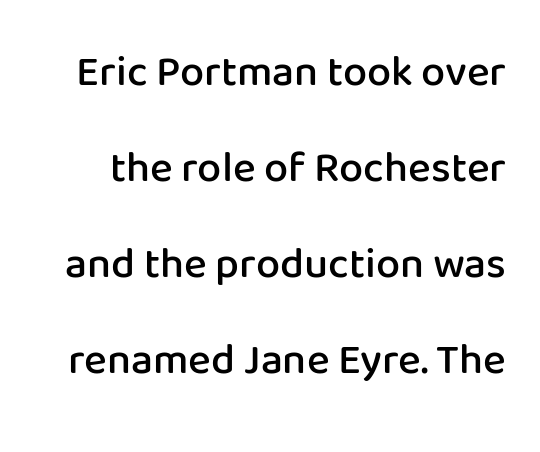
The lettering holds an erect, upright posture throughout. The gap between lines stays unmarked. The rendering uses a semibold face; strokes are thickened but not to full bold. Observe the absence of serifs on each vertical stroke in this sample. Short note: letters normally spaced.
